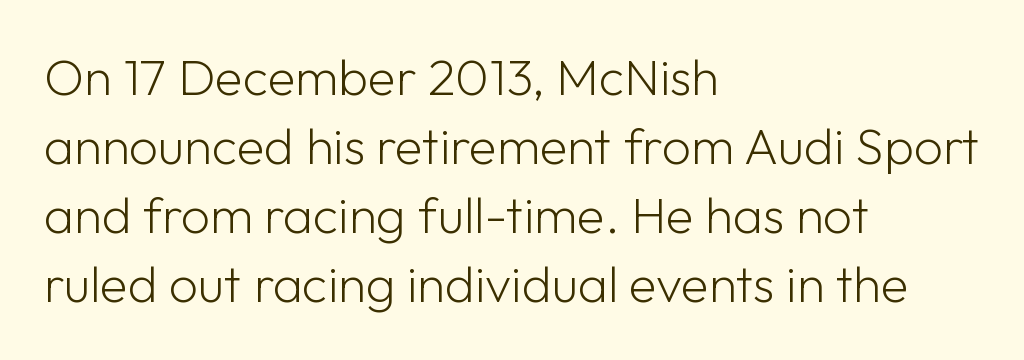
Q: Is the text bold? A: No.
Q: Is the text italic (slanted)? A: No, it is upright.
Q: Is the typeface a serif or a sans-serif typeface? A: Sans-serif.
Q: Is the text underlined? A: No.
Q: How is the paragraph aligned? A: Left-aligned.
Q: Is the spacing between letters normal or unusually wide? A: Normal.
Q: Is the spacing between lines tight, normal or loose? A: Normal.
Q: Width (condensed, normal, or wide)? A: Normal.
Q: Stroke contrast? A: Low.
Q: x-height? A: Medium.
Q: Monospaced? A: No.
